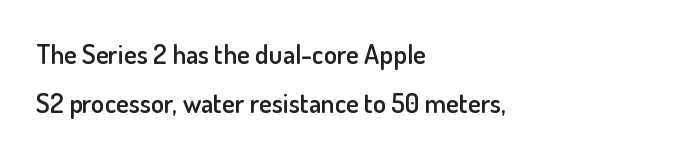
The gaps between neighbouring characters are ordinary and unremarkable. The letters stand upright; this is a roman face. In terms of weight, the rendering is demibold, just under bold. Beneath every word, the page is bare.
